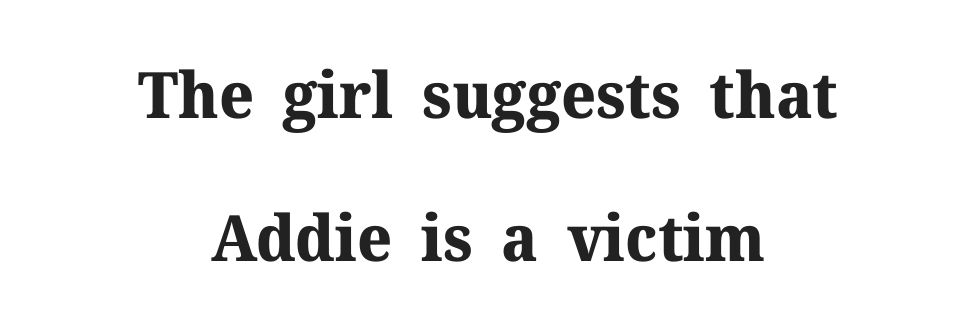
{"serif": "yes", "italic": "no", "bold": "yes", "weight": "bold", "width": "normal", "stroke_contrast": "medium", "x_height": "medium", "monospaced": "no", "underline": "no", "align": "center", "line_spacing": "loose", "line_spacing_ratio": 2.23, "letter_spacing": "normal", "letter_spacing_em": 0.0, "glyph_px": 64}
